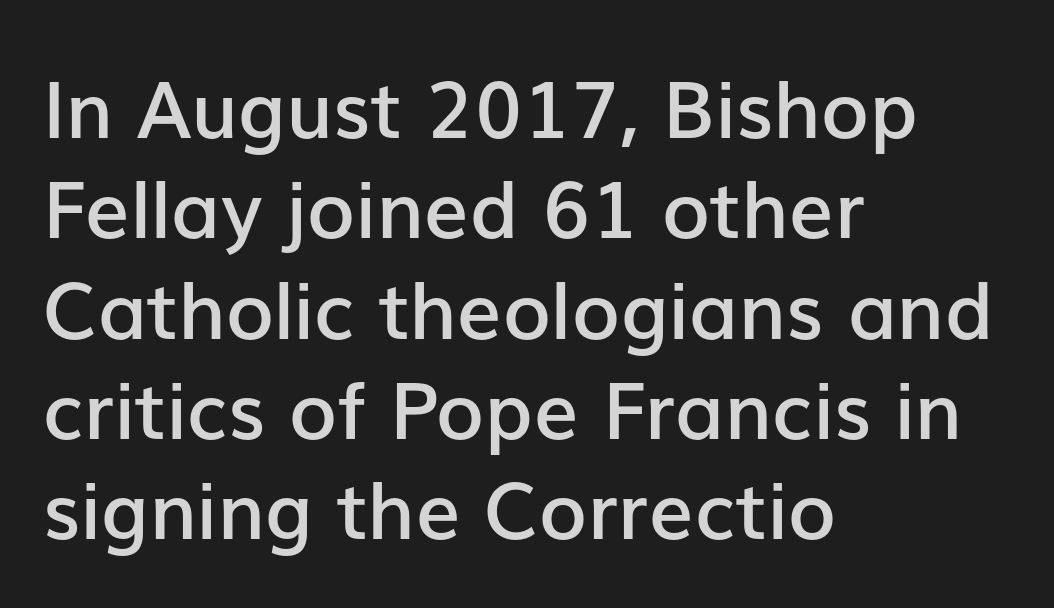
{"serif": "no", "italic": "no", "bold": "semi", "weight": "semibold", "width": "normal", "stroke_contrast": "low", "x_height": "medium", "monospaced": "no", "underline": "no", "align": "left", "line_spacing": "normal", "line_spacing_ratio": 1.27, "letter_spacing": "normal", "letter_spacing_em": 0.0, "glyph_px": 79}
